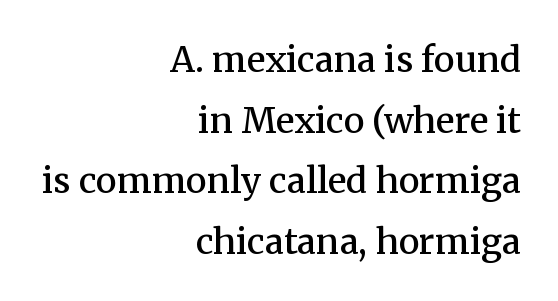
Q: Is the text bold? A: Semi-bold.
Q: Is the text italic (slanted)? A: No, it is upright.
Q: Is the typeface a serif or a sans-serif typeface? A: Serif.
Q: Is the text underlined? A: No.
Q: How is the paragraph aligned? A: Right-aligned.
Q: Is the spacing between letters normal or unusually wide? A: Normal.
Q: Width (condensed, normal, or wide)? A: Normal.
Q: Stroke contrast? A: Medium.
Q: x-height? A: Medium.
Q: Monospaced? A: No.
